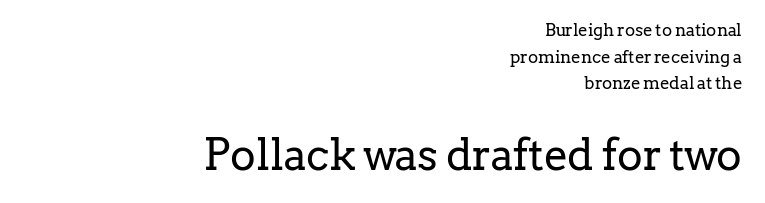
The image shows 43 px regular-weight serif type, upright; set right-aligned, normal line spacing (1.56x), normal letter spacing, not underlined; the second (bottom) block is 2.53x larger; low stroke contrast and a medium x-height.
